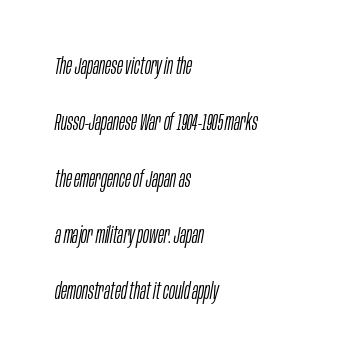
{"italic": "yes", "lean": "right", "slant_degrees": 10, "bold": "no", "underline": "no", "align": "left", "line_spacing": "loose", "line_spacing_ratio": 2.45, "letter_spacing": "normal", "letter_spacing_em": 0.0, "glyph_px": 23}
